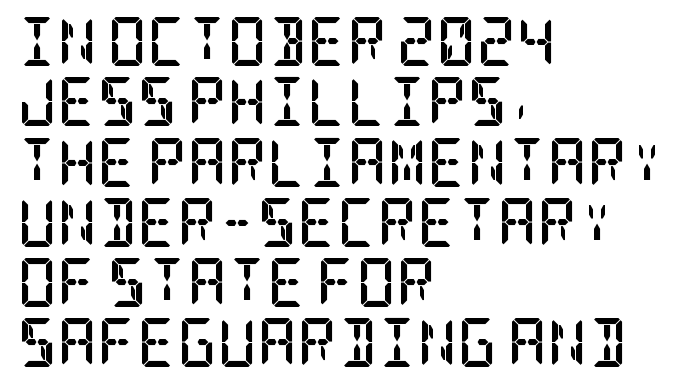
Q: Is the text bold? A: Yes.
Q: Is the text italic (slanted)? A: No, it is upright.
Q: Is the typeface a serif or a sans-serif typeface? A: Serif.
Q: Is the text underlined? A: No.
Q: How is the paragraph aligned? A: Left-aligned.
Q: Is the spacing between letters normal or unusually wide? A: Normal.
Q: Width (condensed, normal, or wide)? A: Condensed.
Q: Stroke contrast? A: Low.
Q: x-height? A: Large.
